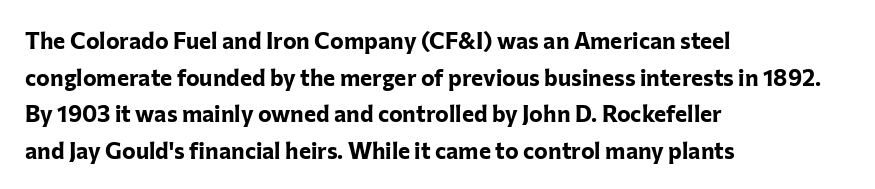
The image shows 23 px bold type, upright; set left-aligned, normal line spacing (1.59x), normal letter spacing, not underlined.
